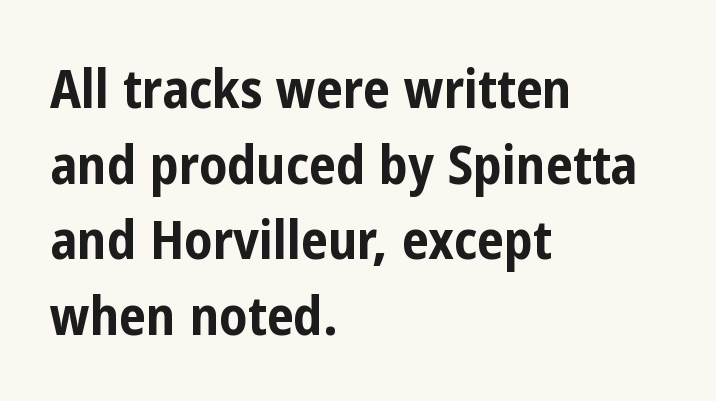
The image shows 54 px bold, condensed sans-serif type, upright; set left-aligned, normal line spacing (1.4x), normal letter spacing, not underlined; low stroke contrast and a medium x-height.
